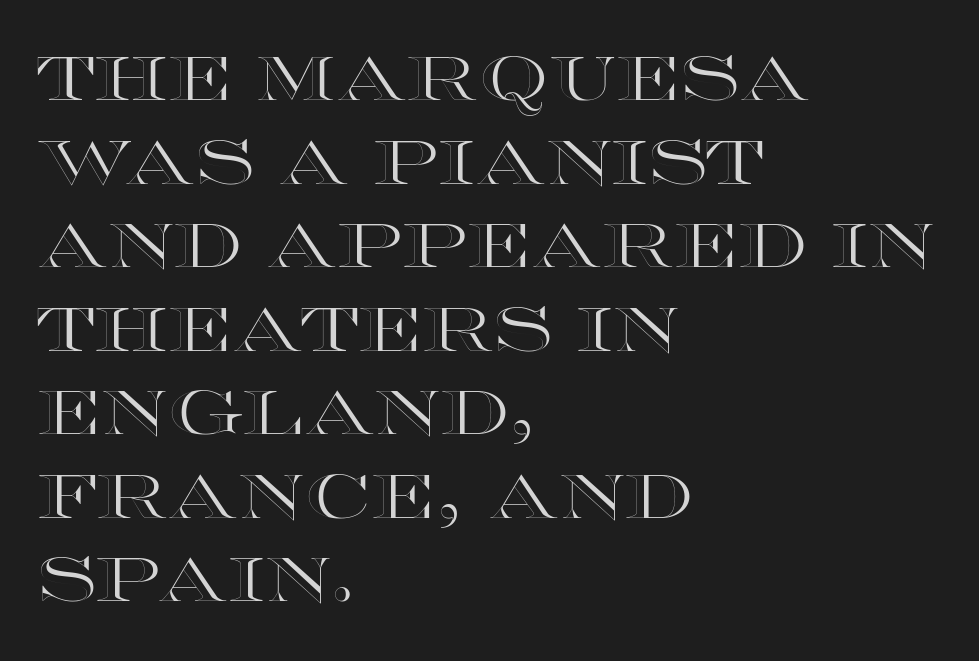
The image shows 61 px wide type, upright; set left-aligned, normal line spacing (1.37x), normal letter spacing, not underlined; a large x-height.
